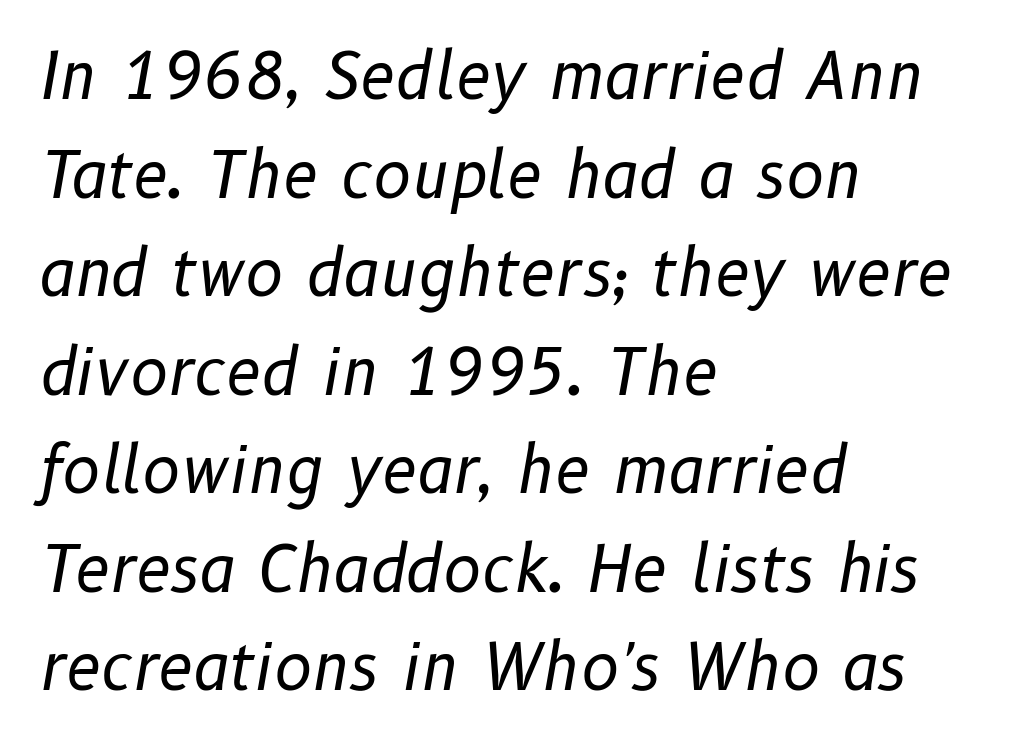
{"italic": "yes", "lean": "right", "slant_degrees": 10, "bold": "no", "weight": "regular", "width": "normal", "stroke_contrast": "low", "x_height": "medium", "monospaced": "no", "underline": "no", "align": "left", "line_spacing": "normal", "line_spacing_ratio": 1.54, "letter_spacing": "normal", "letter_spacing_em": 0.0, "glyph_px": 64}
